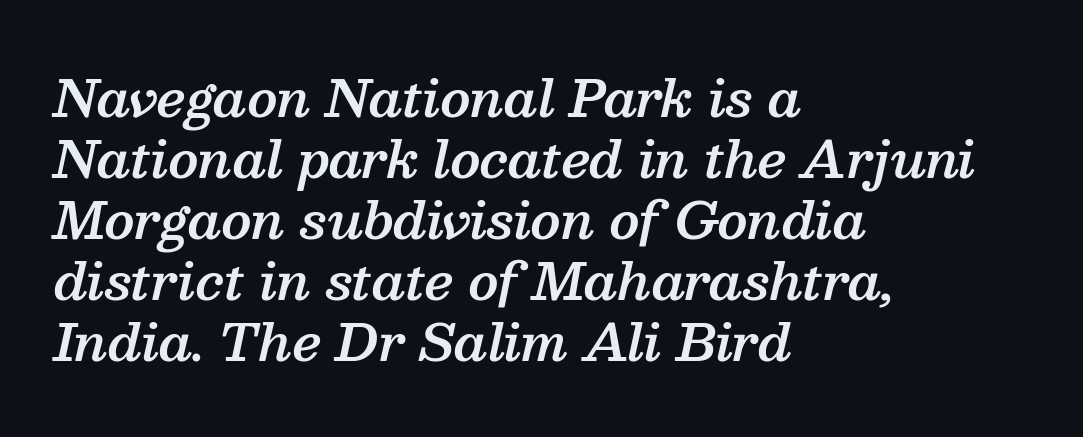
Q: Is the text bold? A: Semi-bold.
Q: Is the text italic (slanted)? A: Yes, it leans right by about 13 degrees.
Q: Is the typeface a serif or a sans-serif typeface? A: Serif.
Q: Is the text underlined? A: No.
Q: How is the paragraph aligned? A: Left-aligned.
Q: Is the spacing between letters normal or unusually wide? A: Normal.
Q: Width (condensed, normal, or wide)? A: Normal.
Q: Stroke contrast? A: Medium.
Q: x-height? A: Medium.
Q: Monospaced? A: No.
